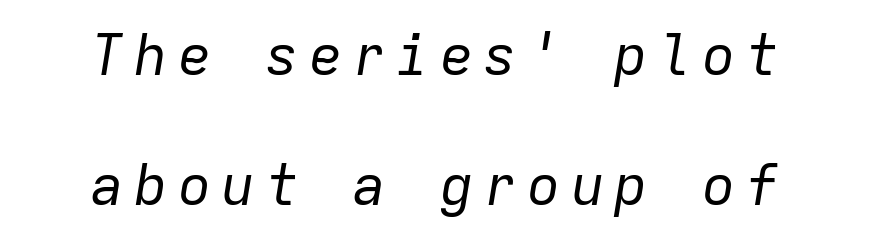
The image shows 56 px regular-weight type, italic (leaning right), monospaced; set centered, loose line spacing (2.32x), not underlined; low stroke contrast and a medium x-height.
